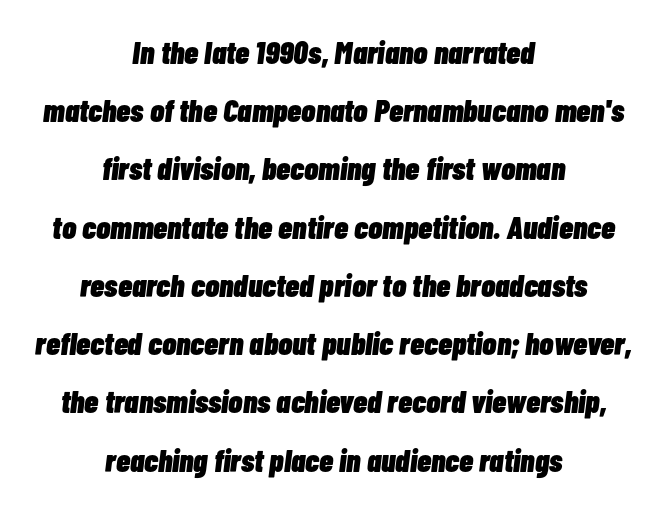
{"italic": "yes", "lean": "right", "slant_degrees": 7, "bold": "yes", "weight": "heavy", "width": "condensed", "stroke_contrast": "low", "x_height": "medium", "monospaced": "no", "underline": "no", "align": "center", "line_spacing_ratio": 1.82, "letter_spacing": "normal", "letter_spacing_em": 0.0, "glyph_px": 32}
